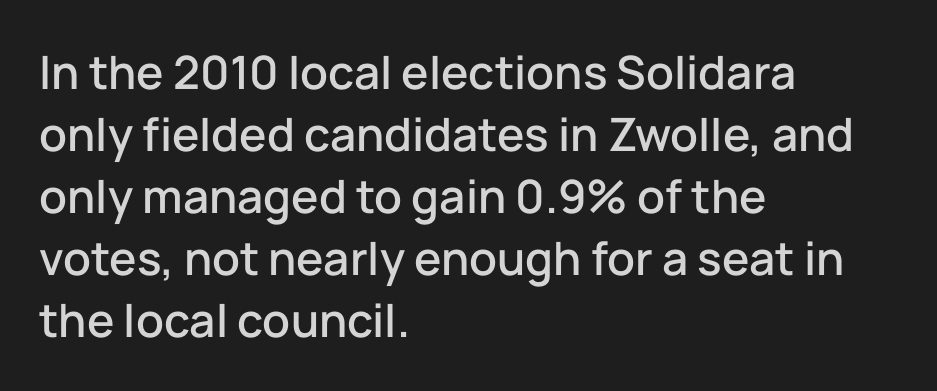
Q: Is the text italic (slanted)? A: No, it is upright.
Q: Is the typeface a serif or a sans-serif typeface? A: Sans-serif.
Q: Is the text underlined? A: No.
Q: How is the paragraph aligned? A: Left-aligned.
Q: Is the spacing between letters normal or unusually wide? A: Normal.
Q: Is the spacing between lines tight, normal or loose? A: Normal.
Q: Width (condensed, normal, or wide)? A: Normal.
Q: Stroke contrast? A: Low.
Q: x-height? A: Medium.
Q: Monospaced? A: No.
